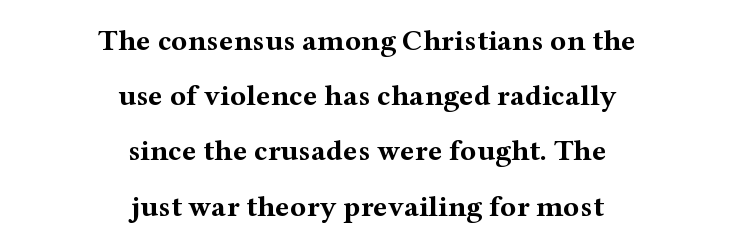
Q: Is the text bold? A: Yes.
Q: Is the text italic (slanted)? A: No, it is upright.
Q: Is the typeface a serif or a sans-serif typeface? A: Serif.
Q: Is the text underlined? A: No.
Q: How is the paragraph aligned? A: Centered.
Q: Is the spacing between letters normal or unusually wide? A: Normal.
Q: Width (condensed, normal, or wide)? A: Wide.
Q: Stroke contrast? A: Medium.
Q: x-height? A: Medium.
Q: Monospaced? A: No.
